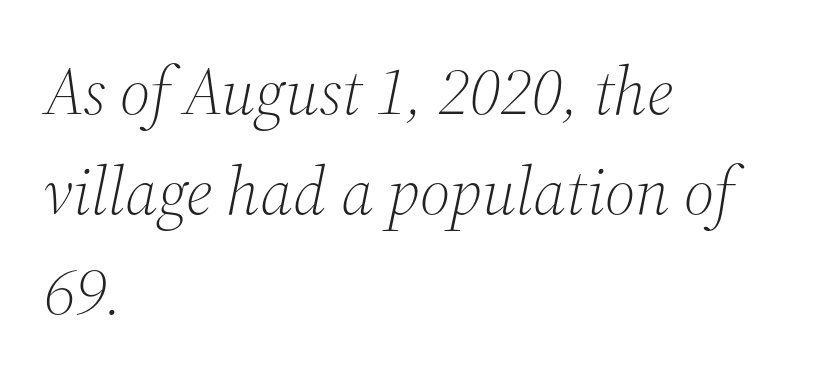
{"serif": "yes", "italic": "yes", "lean": "right", "slant_degrees": 12, "bold": "no", "weight": "light", "width": "normal", "stroke_contrast": "medium", "x_height": "medium", "monospaced": "no", "underline": "no", "align": "left", "line_spacing": "normal", "line_spacing_ratio": 1.49, "letter_spacing": "normal", "letter_spacing_em": 0.0, "glyph_px": 67}
